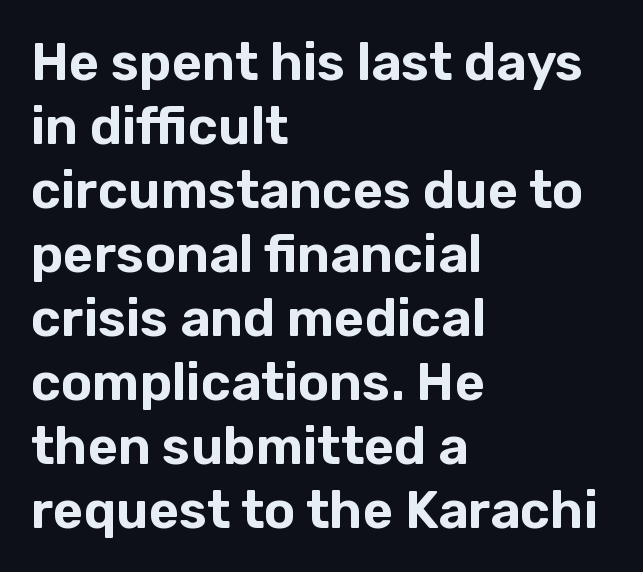
Q: Is the text italic (slanted)? A: No, it is upright.
Q: Is the typeface a serif or a sans-serif typeface? A: Sans-serif.
Q: Is the text underlined? A: No.
Q: How is the paragraph aligned? A: Left-aligned.
Q: Is the spacing between letters normal or unusually wide? A: Normal.
Q: Width (condensed, normal, or wide)? A: Normal.
Q: Stroke contrast? A: Low.
Q: x-height? A: Medium.
Q: Monospaced? A: No.
